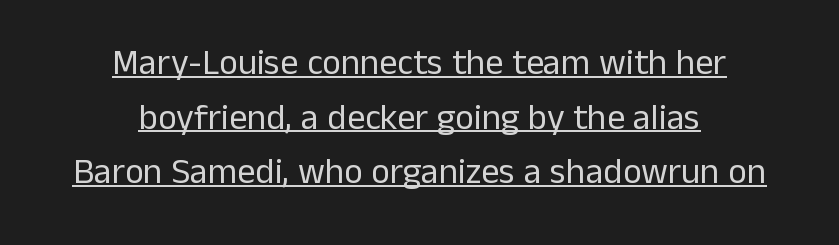
Q: Is the text bold? A: No.
Q: Is the text italic (slanted)? A: No, it is upright.
Q: Is the typeface a serif or a sans-serif typeface? A: Sans-serif.
Q: Is the text underlined? A: Yes.
Q: How is the paragraph aligned? A: Centered.
Q: Is the spacing between letters normal or unusually wide? A: Normal.
Q: Is the spacing between lines tight, normal or loose? A: Normal.
Q: Width (condensed, normal, or wide)? A: Normal.
Q: Stroke contrast? A: Low.
Q: x-height? A: Medium.
Q: Monospaced? A: No.
